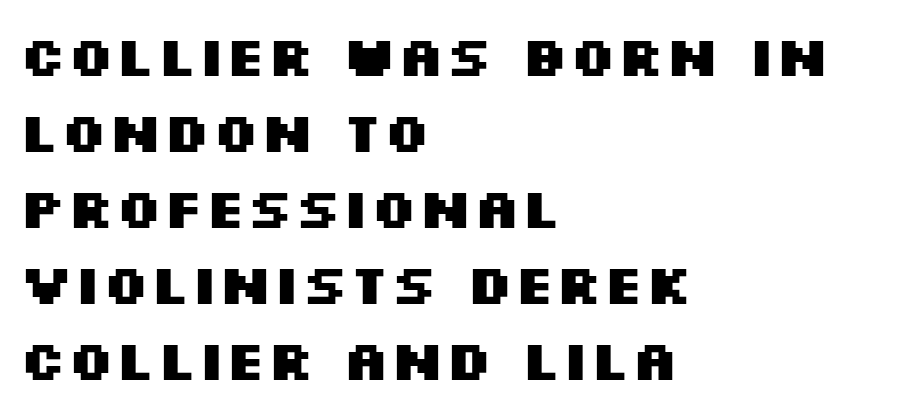
Each word holds together tightly as a unit, with standard inter-letter gaps. The lettering stays uniformly vertical, giving the passage a roman look. One glance says typical: line gaps are just what's usual. Descenders hang freely into open space.
